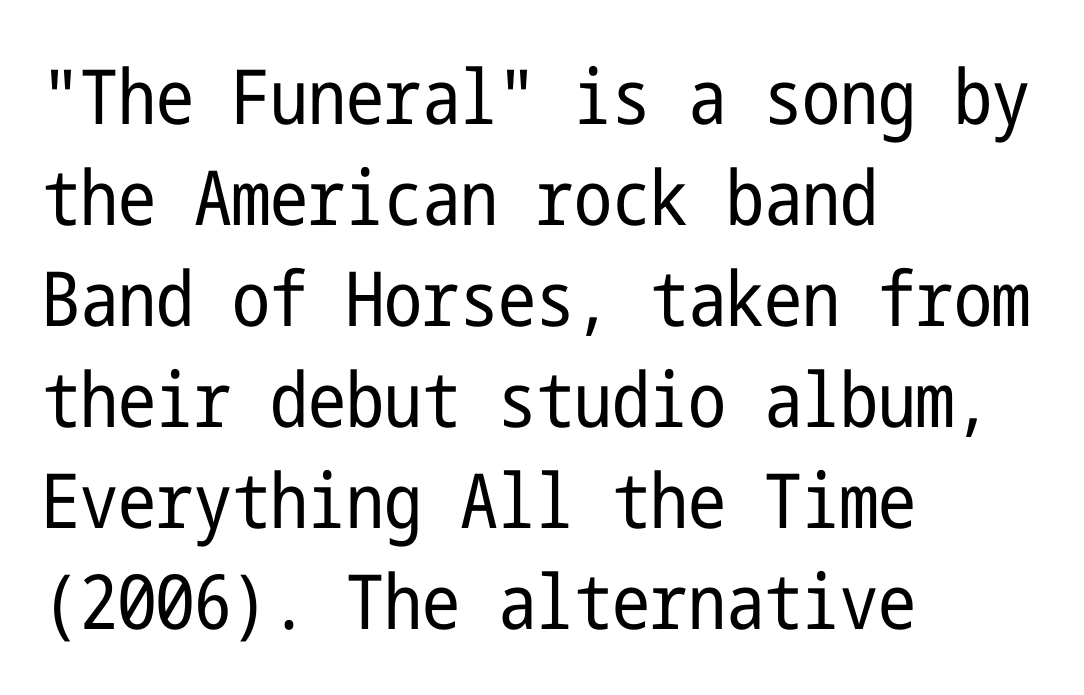
Q: Is the text bold? A: No.
Q: Is the text italic (slanted)? A: No, it is upright.
Q: Is the typeface a serif or a sans-serif typeface? A: Sans-serif.
Q: Is the text underlined? A: No.
Q: How is the paragraph aligned? A: Left-aligned.
Q: Is the spacing between letters normal or unusually wide? A: Normal.
Q: Is the spacing between lines tight, normal or loose? A: Normal.
Q: Width (condensed, normal, or wide)? A: Condensed.
Q: Stroke contrast? A: Low.
Q: x-height? A: Medium.
